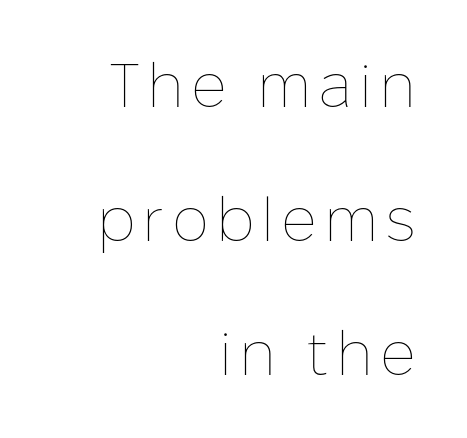
The image shows 62 px thin type, upright; set right-aligned, loose line spacing (2.16x), not underlined; low stroke contrast and a medium x-height.
